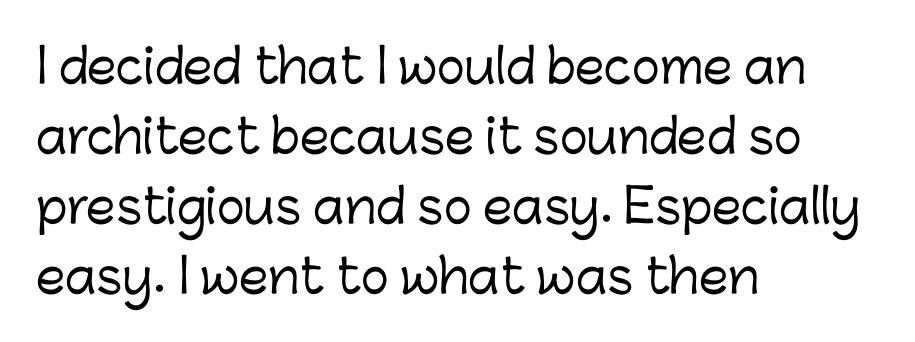
The strip under each line holds only bare page. Serif or sans? Sans — the stroke terminals are bare. In terms of leading, this rendering sits right in the middle. It's the straight-up-and-down kind of type.
